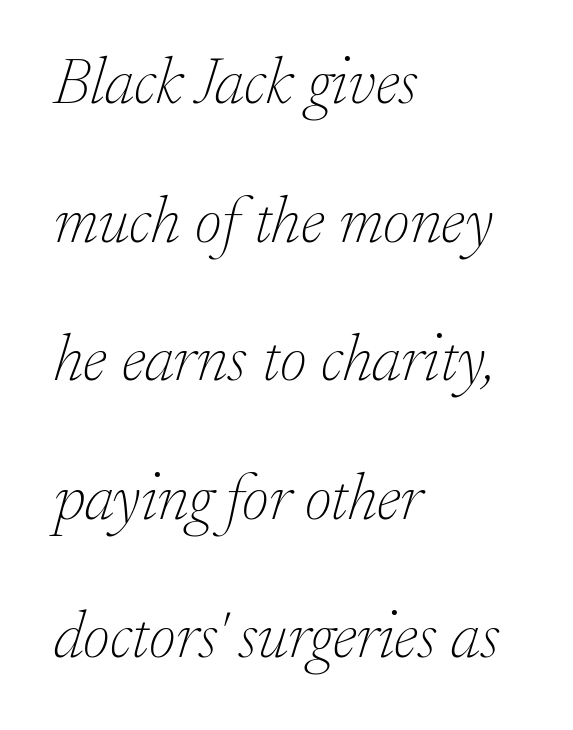
Is the type slanted? Yes — the strokes lean at a clear angle. A quiet, ordinary-to-light weight characterises the typeface. Casual observation: everything's shoved over to the left. Observe the ordinary spacing: letters are neighbours, not strangers. One glance says open: line gaps are wider than usual. Looks like regular typesetting: each glyph gets only the width it needs.
